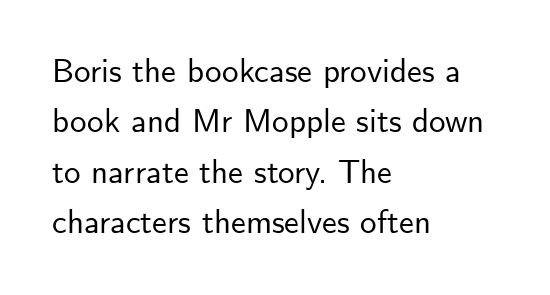
Q: Is the text italic (slanted)? A: No, it is upright.
Q: Is the typeface a serif or a sans-serif typeface? A: Sans-serif.
Q: Is the text underlined? A: No.
Q: How is the paragraph aligned? A: Left-aligned.
Q: Is the spacing between letters normal or unusually wide? A: Normal.
Q: Is the spacing between lines tight, normal or loose? A: Normal.
Q: Width (condensed, normal, or wide)? A: Normal.
Q: Stroke contrast? A: Low.
Q: x-height? A: Small.
Q: Monospaced? A: No.
